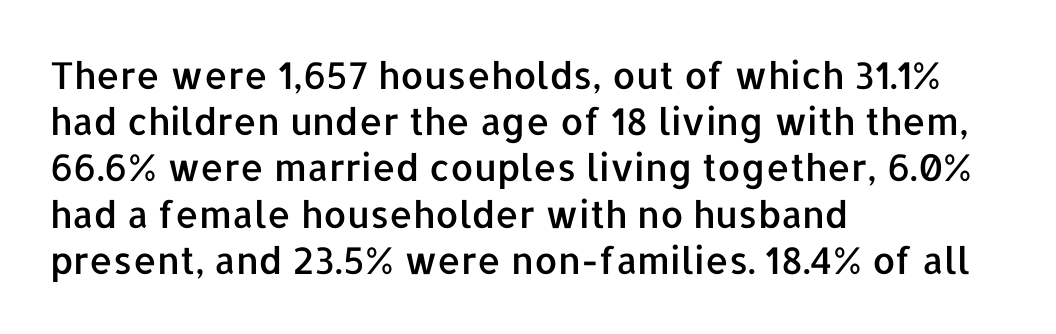
{"serif": "no", "italic": "no", "width": "normal", "stroke_contrast": "low", "x_height": "medium", "monospaced": "no", "underline": "no", "align": "left", "line_spacing": "normal", "line_spacing_ratio": 1.25, "letter_spacing": "normal", "letter_spacing_em": 0.0, "glyph_px": 37}
